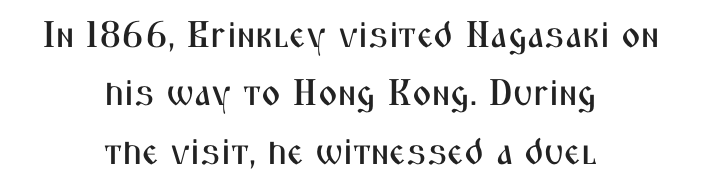
The image shows 37 px condensed sans-serif type, upright; set centered, normal line spacing (1.58x), normal letter spacing, not underlined; medium stroke contrast and a medium x-height.
